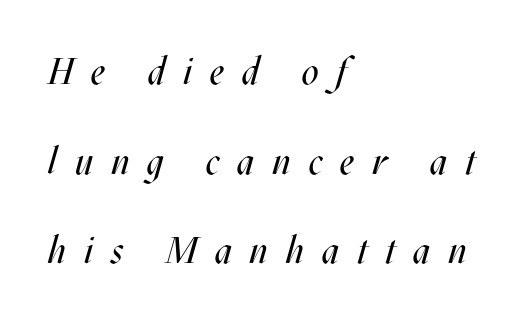
Check under the words: just untouched page. How would I describe the line gaps? Wide and relaxed. Compared with a centered layout, this one pins lines to the left instead. The letterforms sit at book weight or below. The axis of the letterforms is tilted away from vertical.
